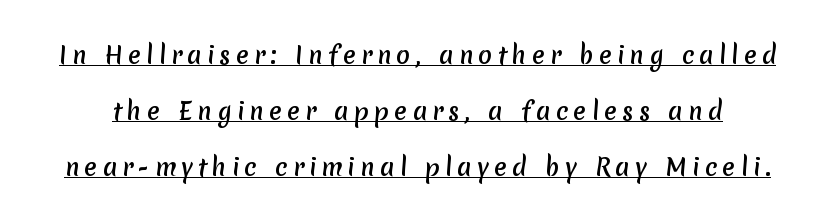
The image shows 23 px text type; set loose line spacing (2.43x), unusually wide letter spacing (+0.23 em), underlined.
